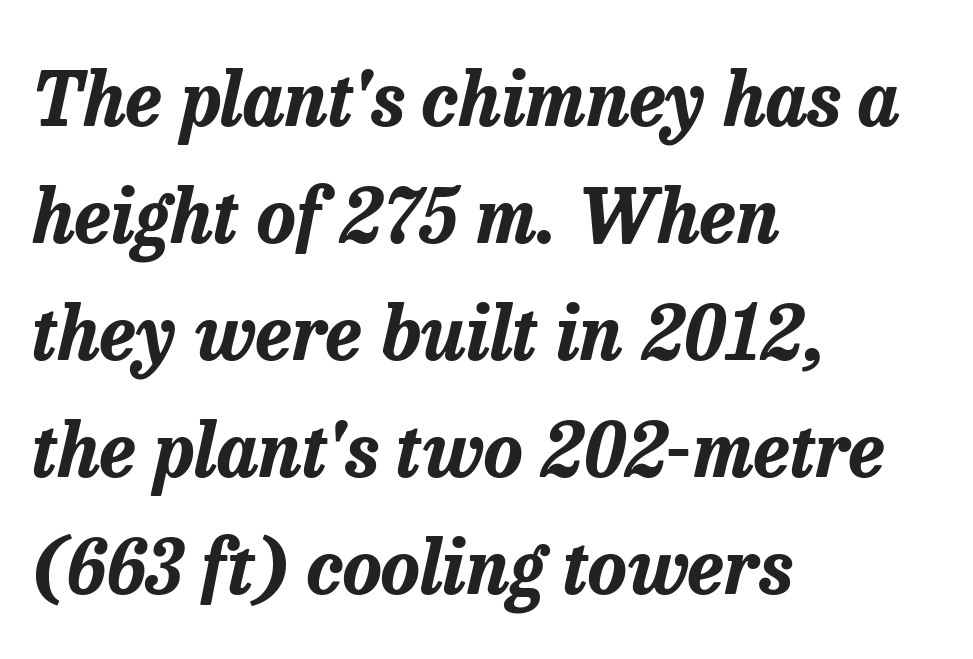
Q: Is the text bold? A: Yes.
Q: Is the text italic (slanted)? A: Yes, it leans right by about 13 degrees.
Q: Is the text underlined? A: No.
Q: How is the paragraph aligned? A: Left-aligned.
Q: Is the spacing between letters normal or unusually wide? A: Normal.
Q: Is the spacing between lines tight, normal or loose? A: Normal.
Q: Width (condensed, normal, or wide)? A: Normal.
Q: Stroke contrast? A: Low.
Q: x-height? A: Medium.
Q: Monospaced? A: No.
